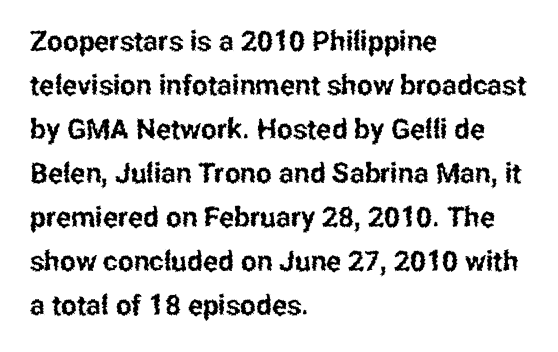
Descender tails drop into unmarked territory. Regarding leading, the lines here are spaced in the standard way. These lines are set flush left with a ragged right edge. The text was rendered using a sans face with plain stroke endings. Think of a printed novel: that variable character pitch is what you see here. How are the letters spaced? Ordinarily, with no added tracking.
